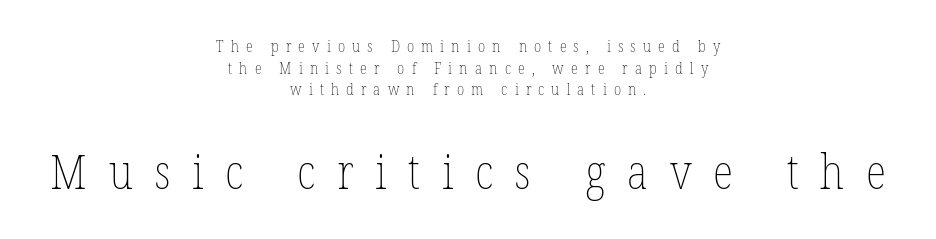
Weight: in the light-to-regular range. Rendered with straight, roman letterforms. Each new line begins a customary step beneath the previous one. Each letter keeps its own natural width here, so spacing adapts to shape.
